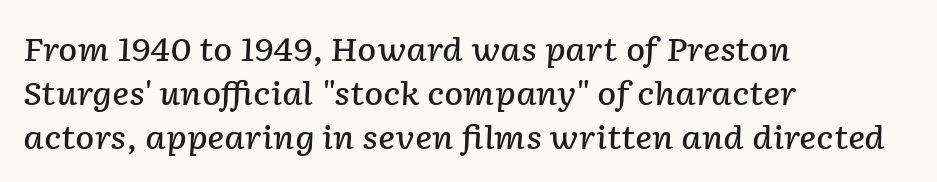
Underline: absent. The passage shown is typed in a proportional face where columns would drift. How are the letters spaced? Ordinarily, with no added tracking. You can tell it's italic because the verticals aren't actually vertical. Reading down the column, the eye jumps a familiar distance to each next line.
